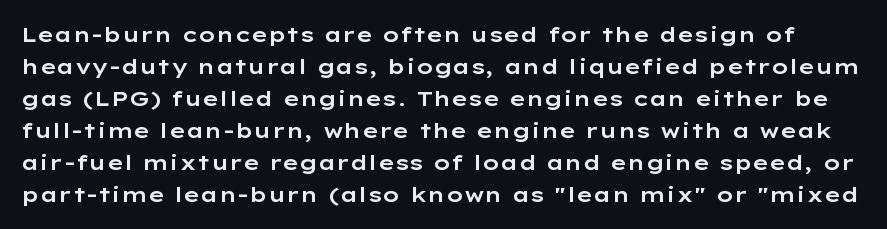
The string is rendered with underlining switched off. The gaps between neighbouring characters are ordinary and unremarkable. Each new line begins a customary step beneath the previous one. Every stem runs plumb, perpendicular to the baseline.
